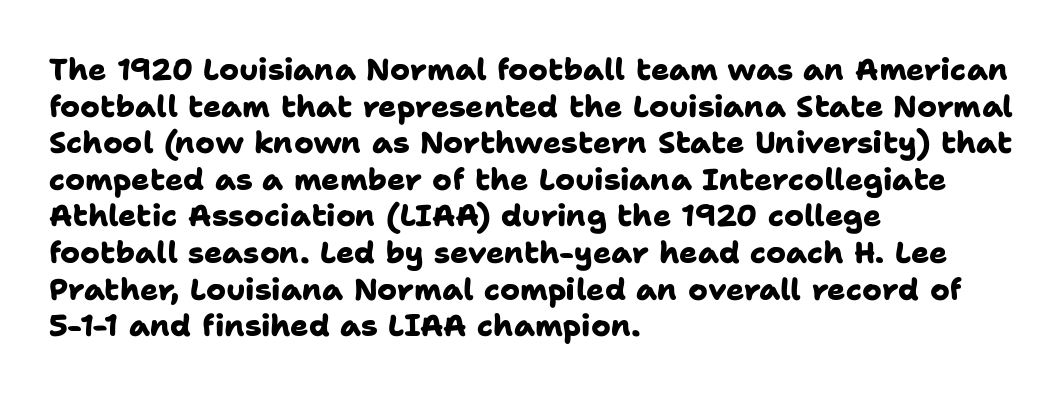
The image shows 30 px heavy sans-serif type; set left-aligned, line spacing 1.22x, normal letter spacing, not underlined; low stroke contrast and a medium x-height.
